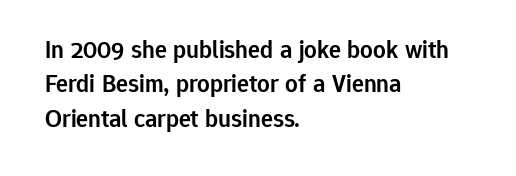
No italicization has been applied; the sample stays upright. Every letter is mildly thick-stroked: semibold rather than bold. The rag falls on the right side of this text block. The area under the type is left untouched.
